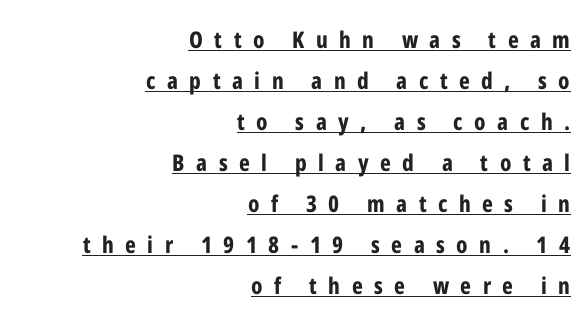
Does a line run under the words? Yes, clearly. Caption: multi-line text, flush right, ragged left. The type sits square on the baseline with zero lean. Words appear elongated and porous because spacing is wide. As a designer I'd log this as weight 700, bold.
